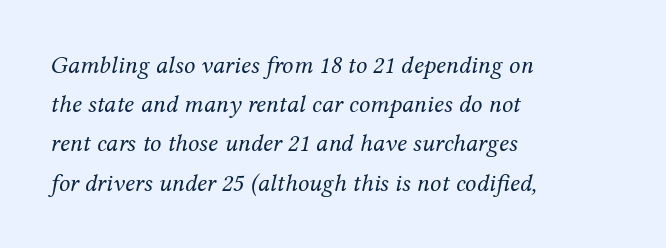
{"italic": "yes", "lean": "right", "slant_degrees": 12, "bold": "no", "underline": "no", "align": "left", "line_spacing": "normal", "line_spacing_ratio": 1.57, "letter_spacing": "normal", "letter_spacing_em": 0.0, "glyph_px": 25}
